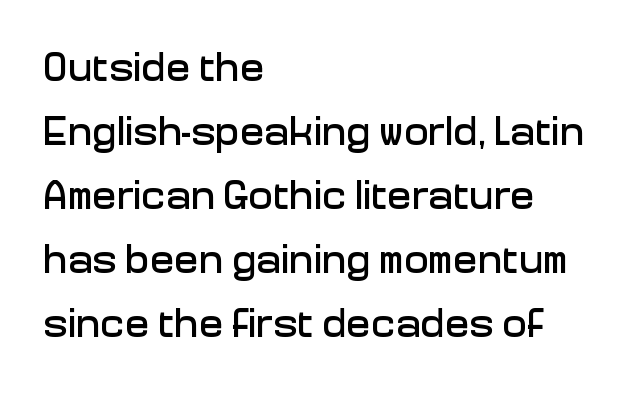
Q: Is the text italic (slanted)? A: No, it is upright.
Q: Is the typeface a serif or a sans-serif typeface? A: Sans-serif.
Q: Is the text underlined? A: No.
Q: How is the paragraph aligned? A: Left-aligned.
Q: Is the spacing between letters normal or unusually wide? A: Normal.
Q: Is the spacing between lines tight, normal or loose? A: Normal.
Q: Width (condensed, normal, or wide)? A: Normal.
Q: Stroke contrast? A: Low.
Q: x-height? A: Medium.
Q: Monospaced? A: No.
